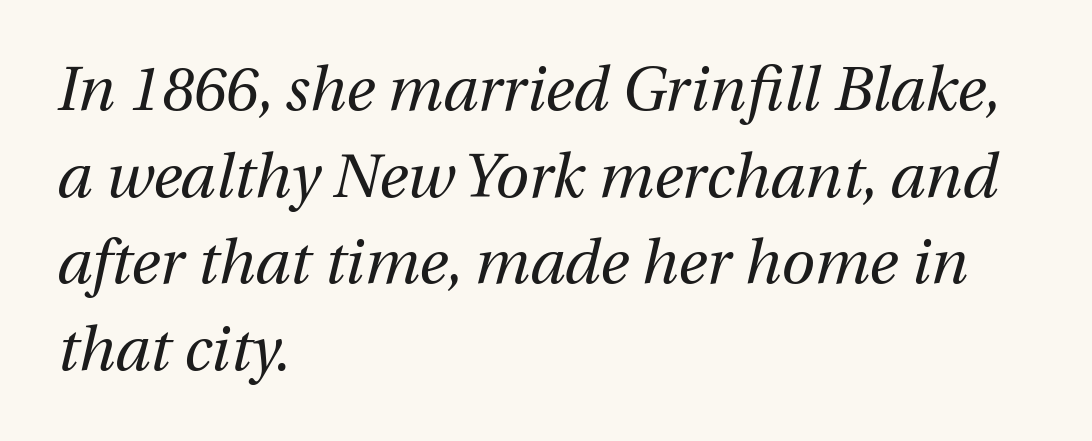
Q: Is the text bold? A: No.
Q: Is the text italic (slanted)? A: Yes, it leans right by about 12 degrees.
Q: Is the text underlined? A: No.
Q: How is the paragraph aligned? A: Left-aligned.
Q: Is the spacing between letters normal or unusually wide? A: Normal.
Q: Is the spacing between lines tight, normal or loose? A: Normal.
Q: Width (condensed, normal, or wide)? A: Normal.
Q: Stroke contrast? A: Medium.
Q: x-height? A: Medium.
Q: Monospaced? A: No.
